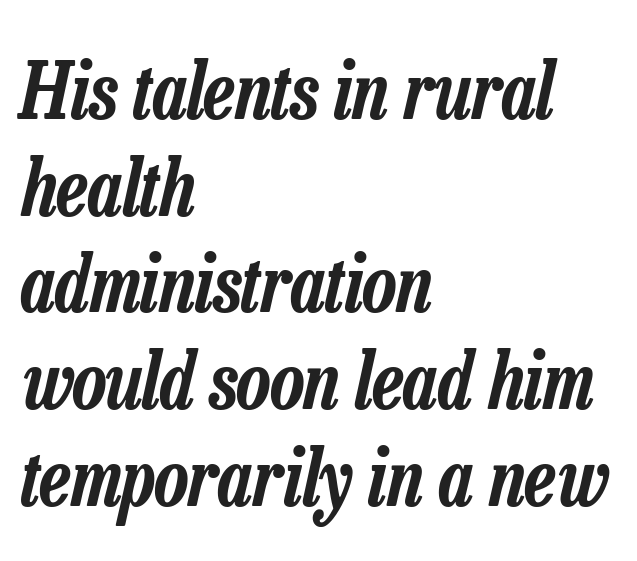
Q: Is the text italic (slanted)? A: Yes, it leans right by about 13 degrees.
Q: Is the text underlined? A: No.
Q: How is the paragraph aligned? A: Left-aligned.
Q: Is the spacing between letters normal or unusually wide? A: Normal.
Q: Width (condensed, normal, or wide)? A: Condensed.
Q: Stroke contrast? A: Low.
Q: x-height? A: Medium.
Q: Monospaced? A: No.
